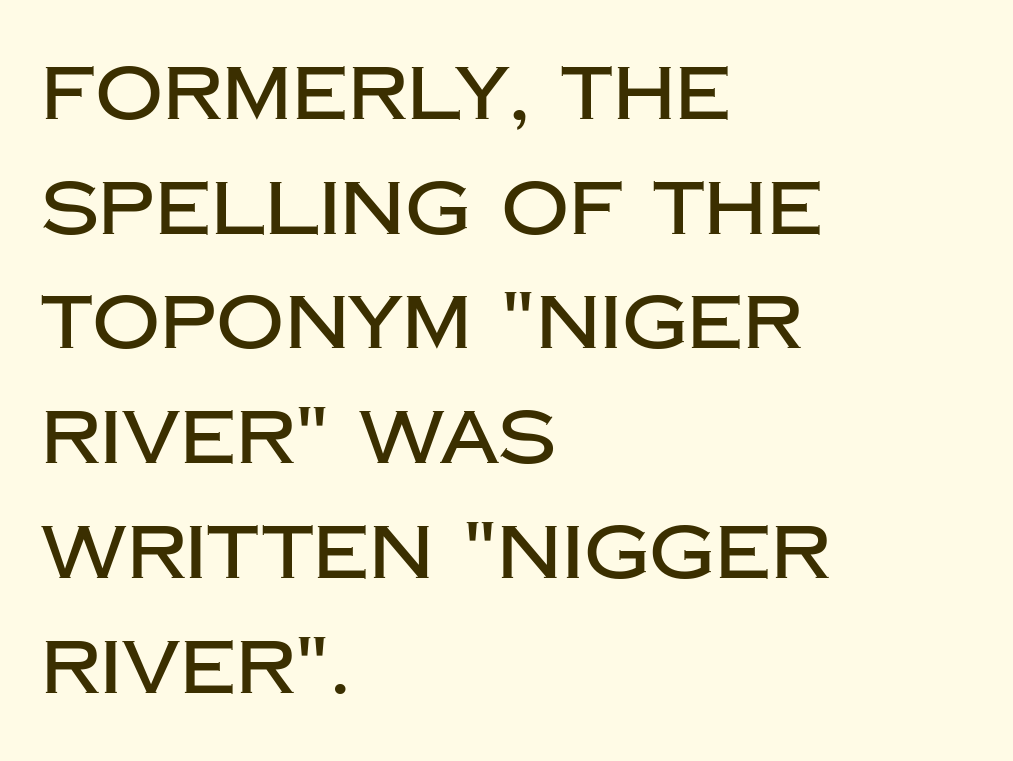
The image shows 75 px sans-serif type, upright; set left-aligned, normal line spacing (1.53x), normal letter spacing, not underlined; low stroke contrast and a large x-height.
